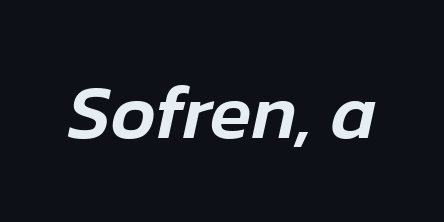
The image shows 77 px text type, italic (leaning right); set normal letter spacing, not underlined; low stroke contrast and a medium x-height.
